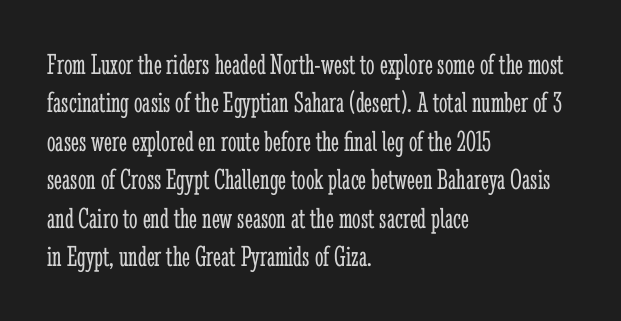
The image shows 30 px light, condensed serif type, upright; set left-aligned, normal line spacing (1.28x), normal letter spacing, not underlined; low stroke contrast and a medium x-height.
